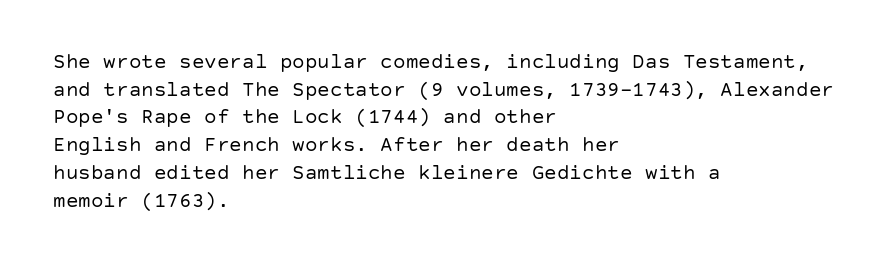
{"italic": "no", "bold": "no", "underline": "no", "align": "left", "line_spacing": "normal", "line_spacing_ratio": 1.32, "letter_spacing": "normal", "letter_spacing_em": 0.0, "glyph_px": 21}
